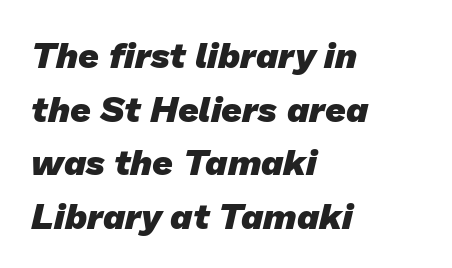
Q: Is the text bold? A: Yes.
Q: Is the typeface a serif or a sans-serif typeface? A: Sans-serif.
Q: Is the text underlined? A: No.
Q: How is the paragraph aligned? A: Left-aligned.
Q: Is the spacing between letters normal or unusually wide? A: Normal.
Q: Is the spacing between lines tight, normal or loose? A: Normal.
Q: Width (condensed, normal, or wide)? A: Normal.
Q: Stroke contrast? A: Low.
Q: x-height? A: Medium.
Q: Monospaced? A: No.
